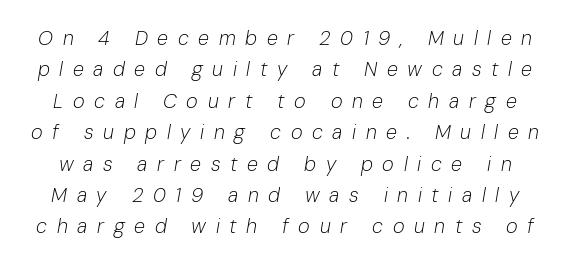
Q: Is the text bold? A: No.
Q: Is the text italic (slanted)? A: Yes, it leans right by about 10 degrees.
Q: Is the text underlined? A: No.
Q: Is the spacing between letters normal or unusually wide? A: Unusually wide.
Q: Is the spacing between lines tight, normal or loose? A: Normal.
